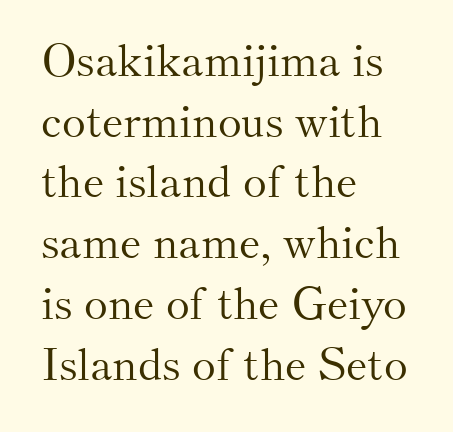
The block of text has a typical density, with ordinary space between rows. This sample has the flowing, uneven cadence of proportional lettering. Tracking here is standard; glyphs follow each other at the usual distance. The lines are quadded left. Serif or sans? Serif — the stroke terminals have little feet.
